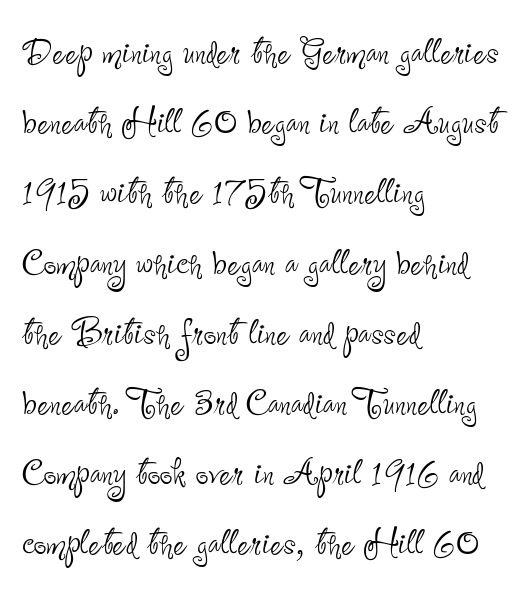
These lines stack with their left ends in a neat column. Whoever set this chose a conventional vertical rhythm. The rendering uses natural spacing where letterforms have individual widths. Compared with typical body copy, the letter spacing here is the same. Check the space under the baseline: it is left empty.
